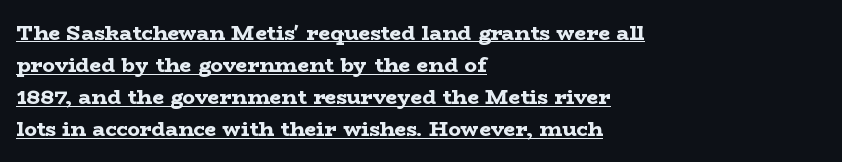
Between one letter and the next there's only the usual sliver of space. The lettering holds an erect, upright posture throughout. The rag falls on the right side of this text block. Does a line run under the words? Yes, clearly. The line-height multiplier appears to be the usual default.
